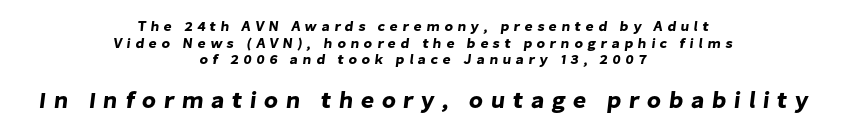
The image shows 23 px text type; set centered, line spacing 1.18x, unusually wide letter spacing (+0.32 em), not underlined; the second (bottom) block is 1.64x larger.
